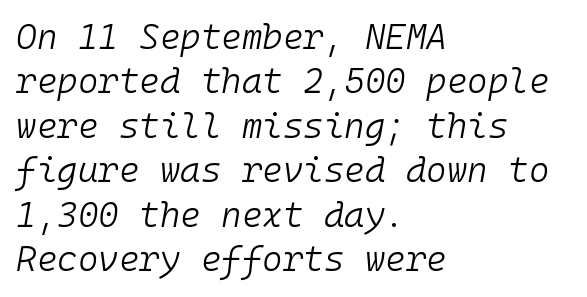
{"italic": "yes", "lean": "right", "slant_degrees": 10, "bold": "no", "weight": "light", "width": "normal", "stroke_contrast": "low", "x_height": "medium", "monospaced": "yes", "underline": "no", "align": "left", "line_spacing": "normal", "line_spacing_ratio": 1.27, "letter_spacing": "normal", "letter_spacing_em": 0.0, "glyph_px": 35}
